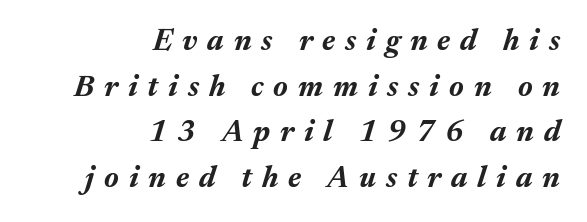
Q: Is the text bold? A: Yes.
Q: Is the text italic (slanted)? A: Yes, it leans right by about 17 degrees.
Q: Is the text underlined? A: No.
Q: How is the paragraph aligned? A: Right-aligned.
Q: Is the spacing between letters normal or unusually wide? A: Unusually wide.
Q: Is the spacing between lines tight, normal or loose? A: Normal.
Q: Width (condensed, normal, or wide)? A: Normal.
Q: Stroke contrast? A: Medium.
Q: x-height? A: Medium.
Q: Monospaced? A: No.
